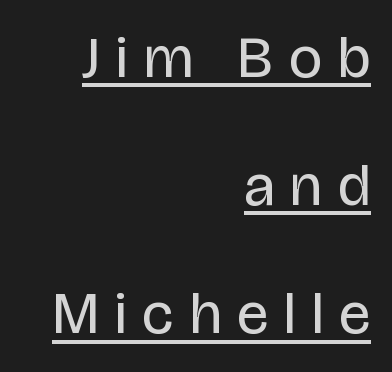
These lines were composed using upright roman letters. A flush-right, rag-left setting is used for this passage. Has an underline been added? It has. Does extra space separate the letters? Yes, quite a lot of it. You could not count columns in this text — the font is proportionally spaced. No feet cap the strokes, marking this as sans-serif type.
